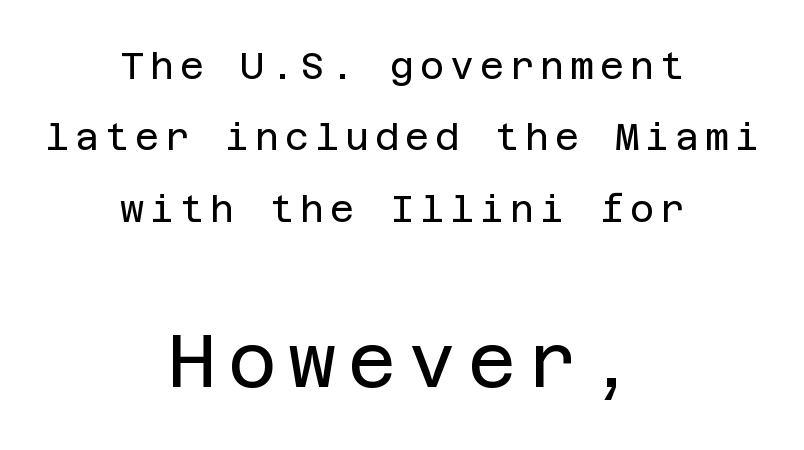
Q: Is the text bold? A: No.
Q: Is the text italic (slanted)? A: No, it is upright.
Q: Is the typeface a serif or a sans-serif typeface? A: Sans-serif.
Q: Is the text underlined? A: No.
Q: How is the paragraph aligned? A: Centered.
Q: Is the spacing between lines tight, normal or loose? A: Loose.
Q: Which block of text is set in a larger size, the first (top) or the second (bottom)? A: The second (bottom) one.
Q: Width (condensed, normal, or wide)? A: Normal.
Q: Stroke contrast? A: Low.
Q: x-height? A: Large.
